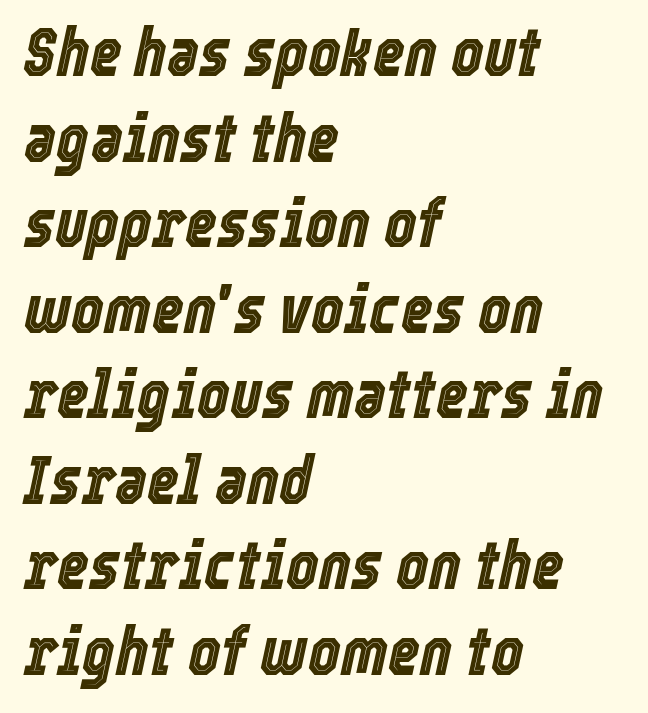
The image shows 69 px condensed type, italic (leaning right); set left-aligned, line spacing 1.24x, normal letter spacing, not underlined; a medium x-height.
